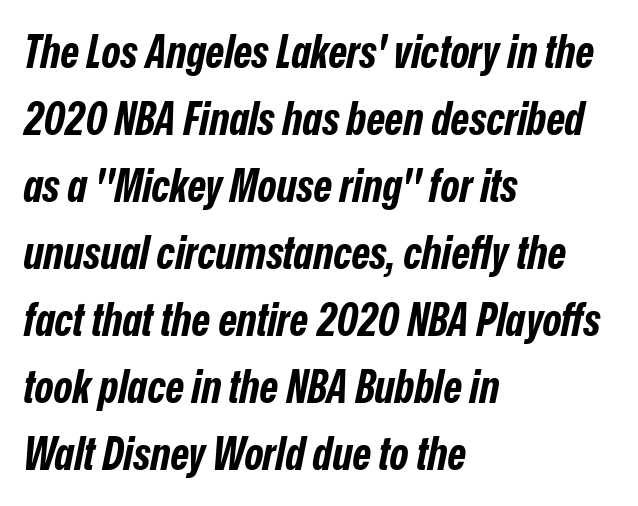
{"italic": "yes", "lean": "right", "slant_degrees": 12, "bold": "yes", "weight": "bold", "width": "condensed", "stroke_contrast": "low", "x_height": "medium", "monospaced": "no", "underline": "no", "align": "left", "line_spacing": "normal", "line_spacing_ratio": 1.49, "letter_spacing": "normal", "letter_spacing_em": 0.0, "glyph_px": 45}
